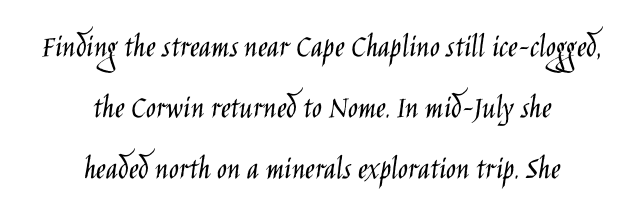
{"serif": "no", "bold": "no", "weight": "light", "width": "condensed", "stroke_contrast": "low", "x_height": "large", "monospaced": "no", "underline": "no", "align": "center", "line_spacing_ratio": 1.85, "letter_spacing": "normal", "letter_spacing_em": 0.0, "glyph_px": 33}
